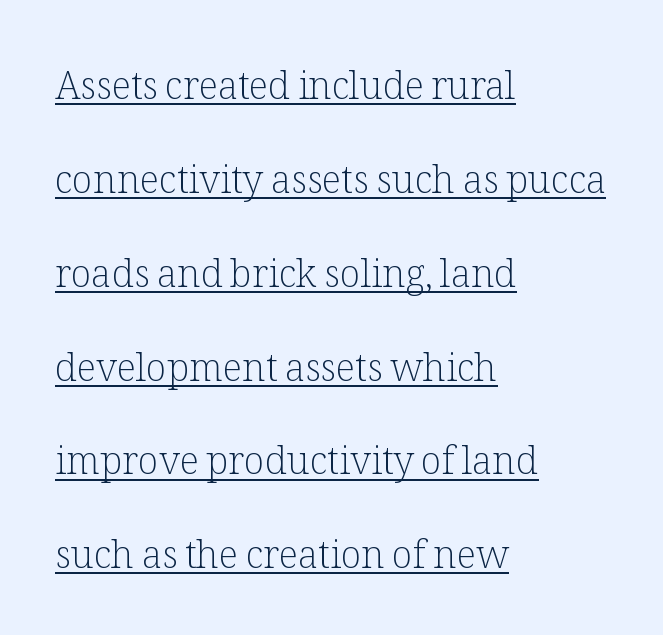
The image shows 38 px light serif type, upright; set left-aligned, loose line spacing (2.47x), normal letter spacing, underlined; low stroke contrast and a medium x-height.
